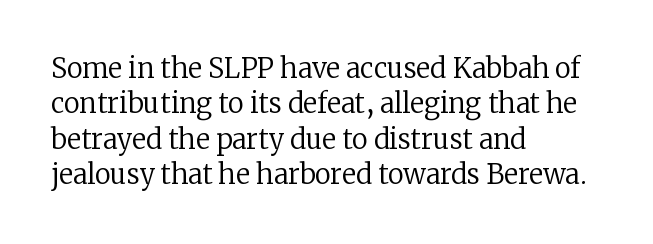
Line beginnings align vertically; line endings do not. The typography opts for an upright posture over an oblique one. Baseline-to-baseline distance is the conventional proportion of letter height. The characters are drawn with everyday or finer stroke widths. Here the glyphs are tracked normally, forming tight word shapes.
